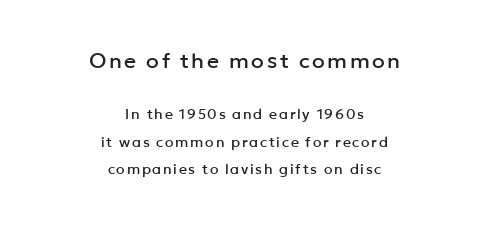
Q: Is the text italic (slanted)? A: No, it is upright.
Q: Is the text underlined? A: No.
Q: How is the paragraph aligned? A: Centered.
Q: Is the spacing between lines tight, normal or loose? A: Loose.
Q: Which block of text is set in a larger size, the first (top) or the second (bottom)? A: The first (top) one.
